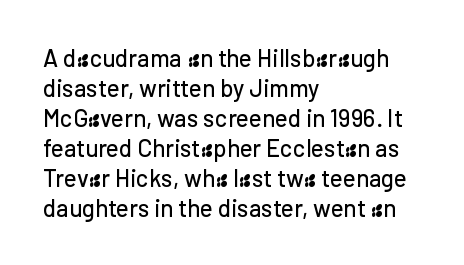
Q: Is the text italic (slanted)? A: No, it is upright.
Q: Is the text underlined? A: No.
Q: How is the paragraph aligned? A: Left-aligned.
Q: Is the spacing between letters normal or unusually wide? A: Normal.
Q: Is the spacing between lines tight, normal or loose? A: Normal.
